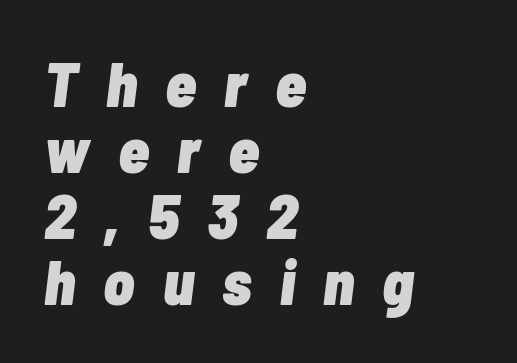
{"italic": "yes", "lean": "right", "slant_degrees": 7, "bold": "yes", "weight": "heavy", "width": "condensed", "stroke_contrast": "low", "x_height": "medium", "monospaced": "no", "underline": "no", "align": "left", "line_spacing": "tight", "line_spacing_ratio": 1.05, "letter_spacing": "wide", "letter_spacing_em": 0.45, "glyph_px": 63}
